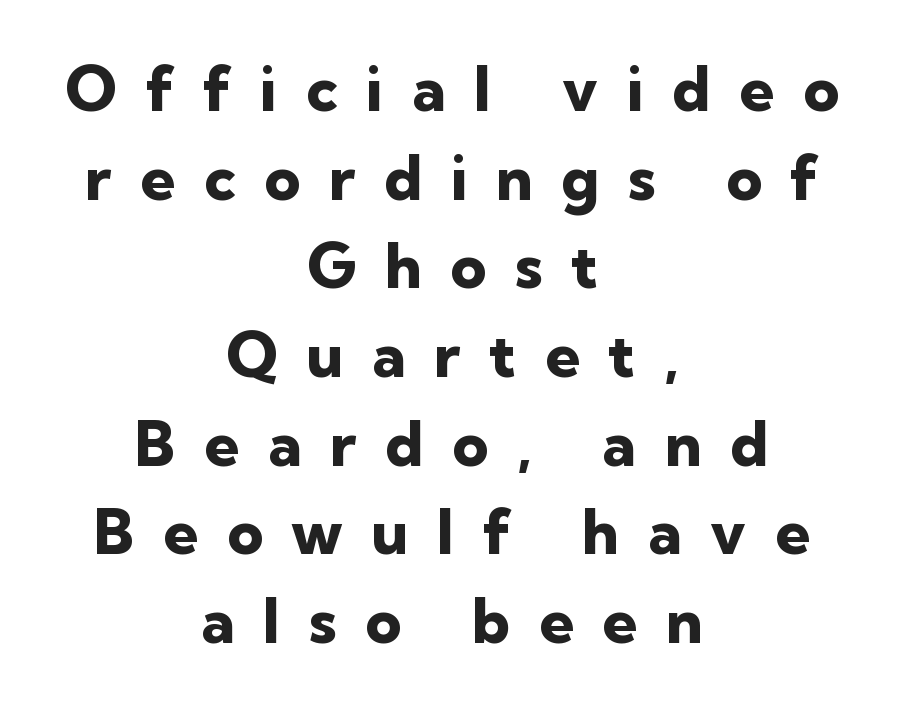
The image shows 62 px heavy sans-serif type, upright; set centered, normal line spacing (1.43x), unusually wide letter spacing (+0.46 em), not underlined; low stroke contrast and a medium x-height.
